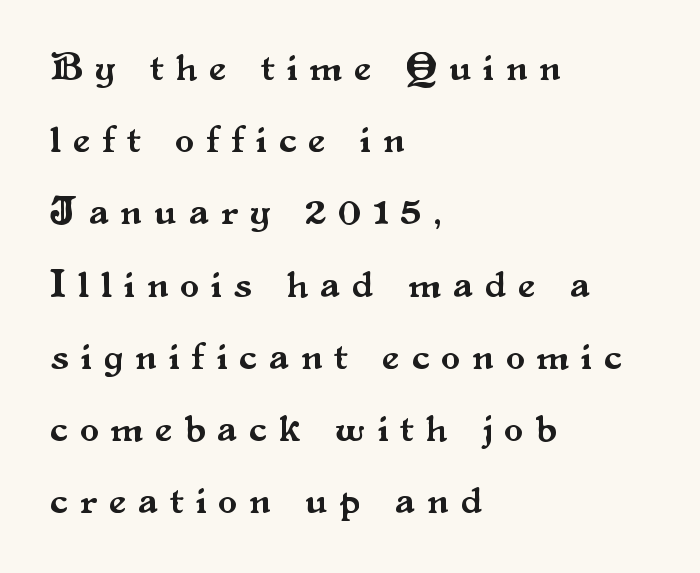
{"serif": "yes", "italic": "no", "width": "normal", "stroke_contrast": "medium", "x_height": "small", "monospaced": "no", "underline": "no", "align": "left", "line_spacing": "loose", "line_spacing_ratio": 1.9, "letter_spacing": "wide", "letter_spacing_em": 0.33, "glyph_px": 38}
